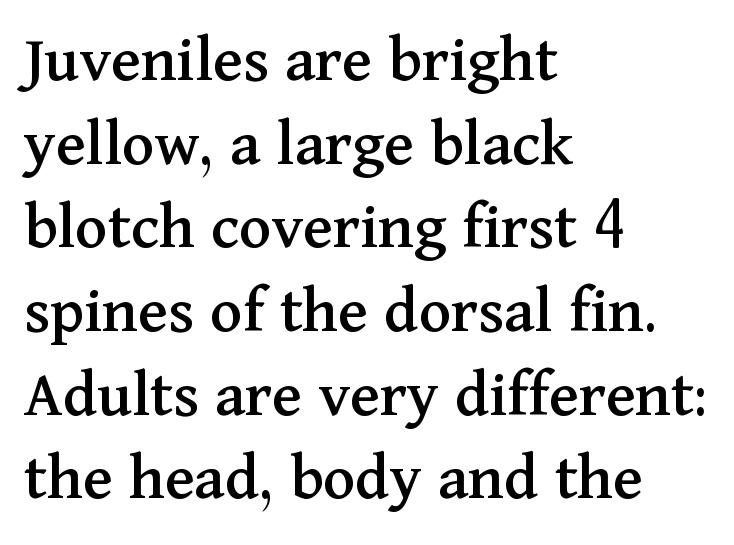
{"serif": "yes", "italic": "no", "width": "normal", "stroke_contrast": "medium", "x_height": "medium", "monospaced": "no", "underline": "no", "align": "left", "line_spacing_ratio": 1.23, "letter_spacing": "normal", "letter_spacing_em": 0.0, "glyph_px": 68}
